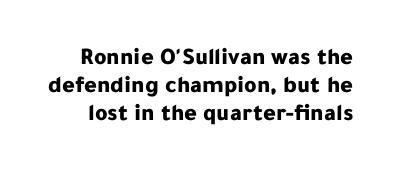
{"italic": "no", "bold": "yes", "underline": "no", "line_spacing_ratio": 1.16, "letter_spacing": "normal", "letter_spacing_em": 0.0, "glyph_px": 24}
